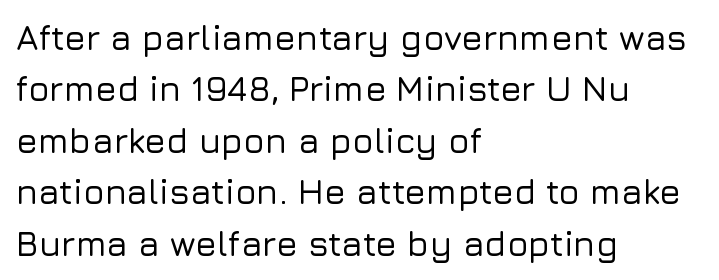
Q: Is the text italic (slanted)? A: No, it is upright.
Q: Is the typeface a serif or a sans-serif typeface? A: Sans-serif.
Q: Is the text underlined? A: No.
Q: How is the paragraph aligned? A: Left-aligned.
Q: Is the spacing between letters normal or unusually wide? A: Normal.
Q: Is the spacing between lines tight, normal or loose? A: Normal.
Q: Width (condensed, normal, or wide)? A: Normal.
Q: Stroke contrast? A: Low.
Q: x-height? A: Medium.
Q: Monospaced? A: No.
